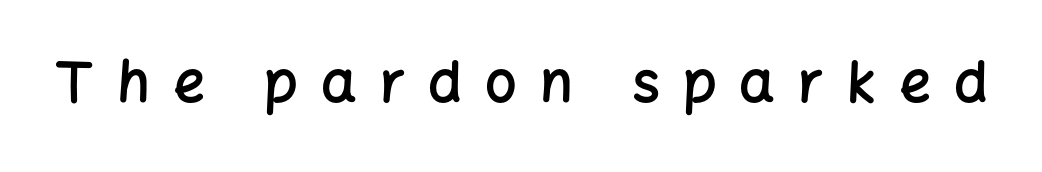
The image shows 56 px semibold sans-serif type, upright; set unusually wide letter spacing (+0.41 em), not underlined; low stroke contrast and a medium x-height.
